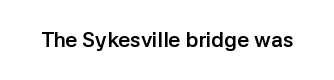
The letterforms sit shoulder to shoulder at normal distance. These lines were composed using upright roman letters. Check the space under the baseline: it is left empty. The sample has been set heavy, in full bold.
